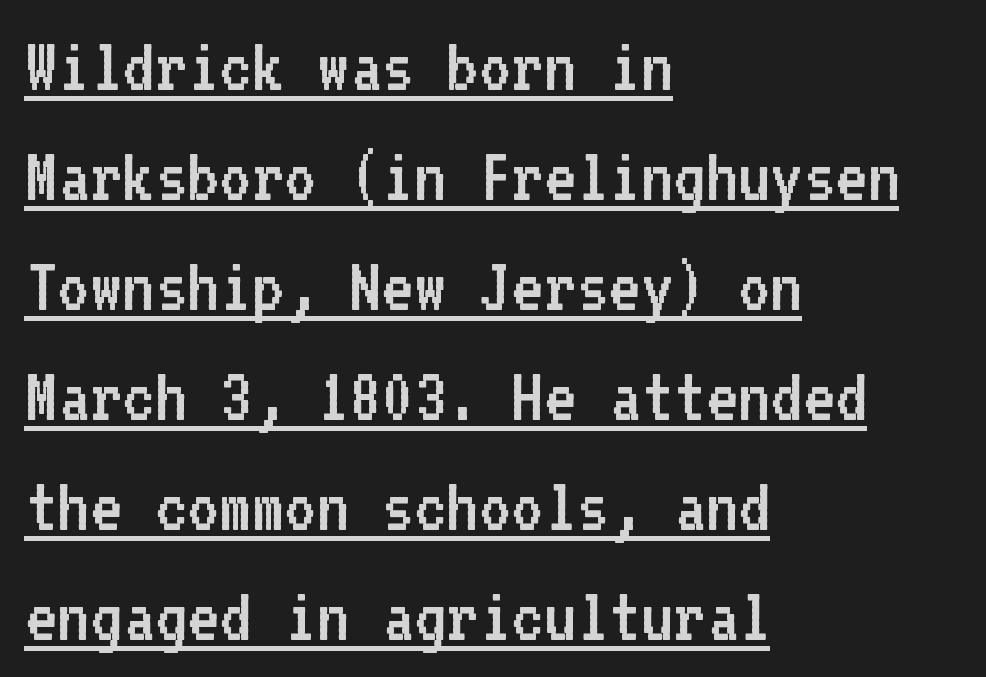
Stroke terminals: plain, sans-serif. Baseline-to-baseline distance is the conventional proportion of letter height. The lines in this sample share a left origin and differ only in where they stop. The cut favours lightness, reaching ordinary text weight at its darkest.
